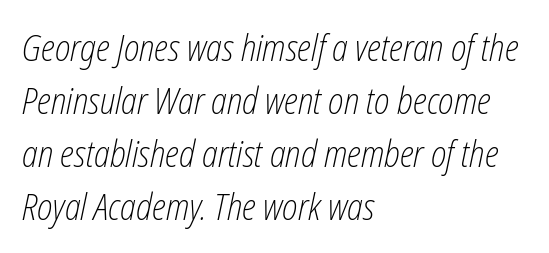
Q: Is the text bold? A: No.
Q: Is the text italic (slanted)? A: Yes, it leans right by about 12 degrees.
Q: Is the text underlined? A: No.
Q: How is the paragraph aligned? A: Left-aligned.
Q: Is the spacing between letters normal or unusually wide? A: Normal.
Q: Is the spacing between lines tight, normal or loose? A: Normal.
Q: Width (condensed, normal, or wide)? A: Condensed.
Q: Stroke contrast? A: Low.
Q: x-height? A: Medium.
Q: Monospaced? A: No.
